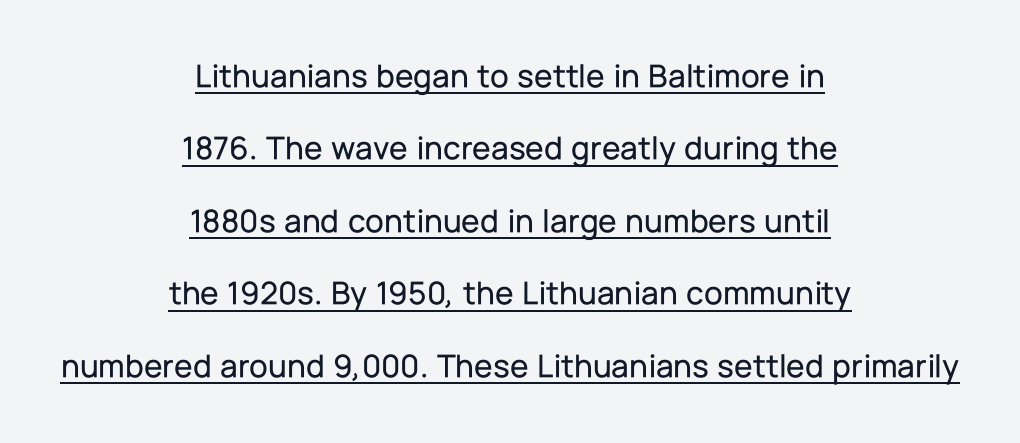
Tracking here is standard; glyphs follow each other at the usual distance. This block would shrink considerably if given ordinary leading; it's expanded now. Serif or sans? Sans — the stroke terminals are bare. Is this a fixed-width face? No — the glyphs have proportional, varying widths. Decoration check: the copy is underlined. Which margin do the lines hug? Neither — every line sits in the middle.
